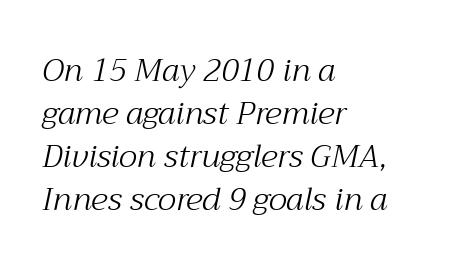
The font sits on the lighter half of the weight spectrum, regular included. The horizontal fit of the characters is conventional and even. How would I describe the line gaps? Plain and ordinary. The compositor pushed each line to the left boundary.
